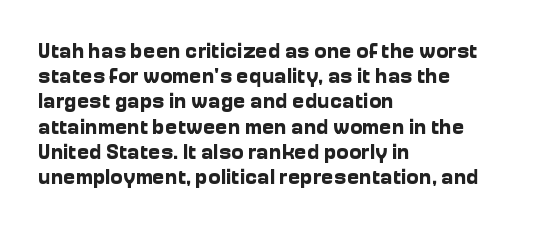
Q: Is the text bold? A: Yes.
Q: Is the text italic (slanted)? A: No, it is upright.
Q: Is the text underlined? A: No.
Q: How is the paragraph aligned? A: Left-aligned.
Q: Is the spacing between letters normal or unusually wide? A: Normal.
